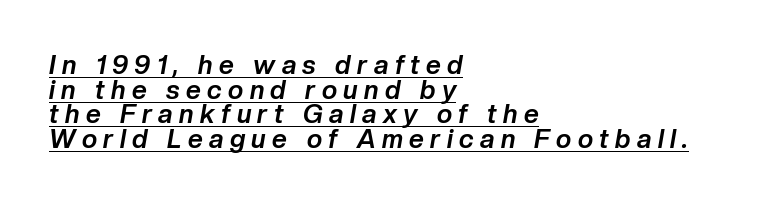
Q: Is the text bold? A: Yes.
Q: Is the text italic (slanted)? A: Yes, it leans right by about 10 degrees.
Q: Is the text underlined? A: Yes.
Q: How is the paragraph aligned? A: Left-aligned.
Q: Is the spacing between letters normal or unusually wide? A: Unusually wide.
Q: Is the spacing between lines tight, normal or loose? A: Tight.
